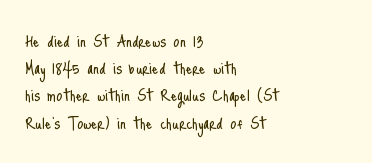
The image shows 20 px text type, upright; set left-aligned, normal line spacing (1.36x), normal letter spacing, not underlined.
